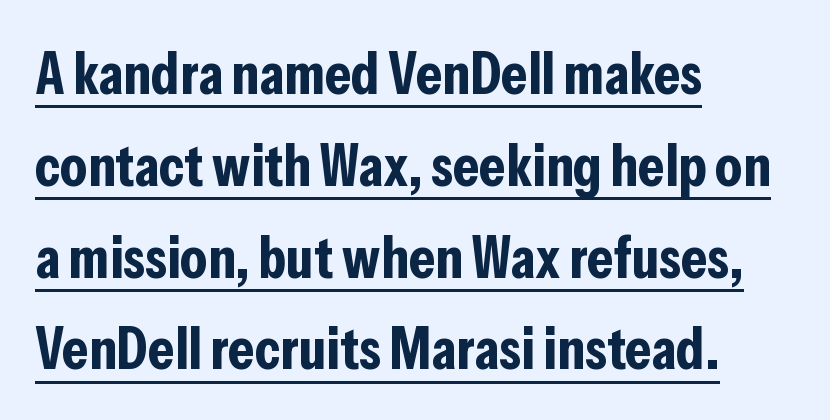
{"serif": "no", "italic": "no", "bold": "yes", "weight": "bold", "width": "condensed", "stroke_contrast": "low", "x_height": "medium", "monospaced": "no", "underline": "yes", "align": "left", "line_spacing": "normal", "line_spacing_ratio": 1.53, "letter_spacing": "normal", "letter_spacing_em": 0.0, "glyph_px": 60}
